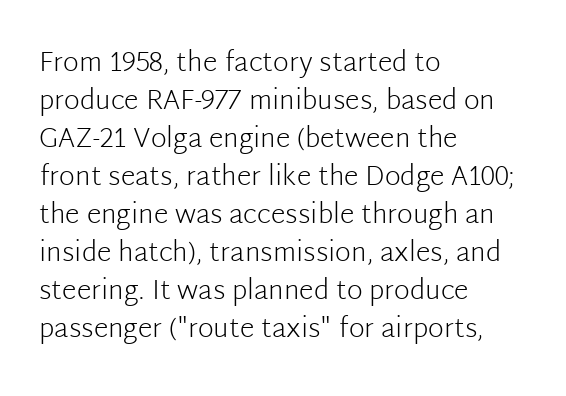
{"italic": "no", "bold": "no", "underline": "no", "align": "left", "line_spacing": "normal", "line_spacing_ratio": 1.41, "letter_spacing": "normal", "letter_spacing_em": 0.0, "glyph_px": 27}
